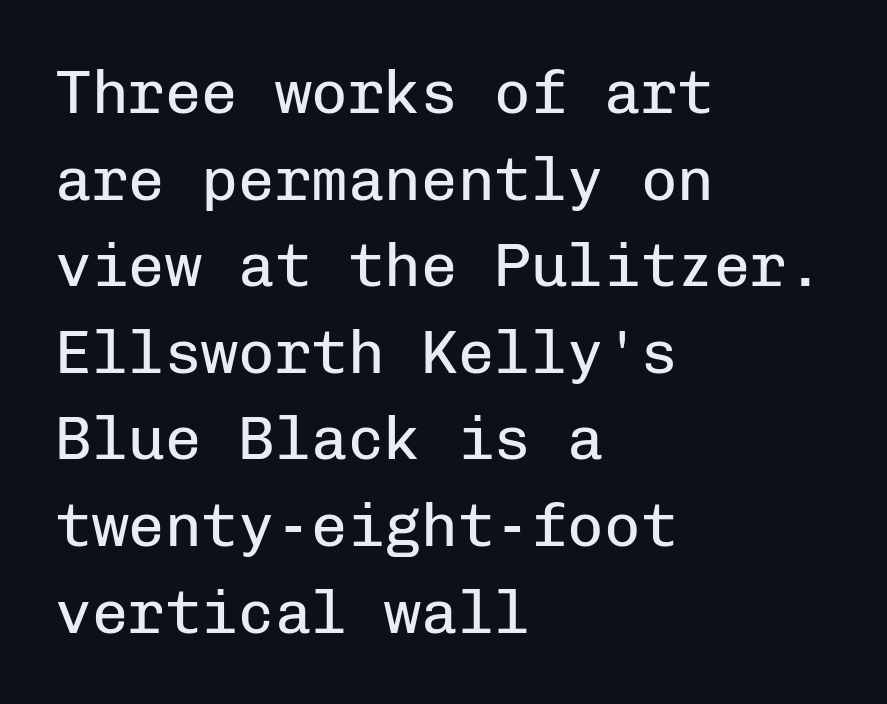
Q: Is the text bold? A: No.
Q: Is the text italic (slanted)? A: No, it is upright.
Q: Is the typeface a serif or a sans-serif typeface? A: Sans-serif.
Q: Is the text underlined? A: No.
Q: How is the paragraph aligned? A: Left-aligned.
Q: Is the spacing between letters normal or unusually wide? A: Normal.
Q: Is the spacing between lines tight, normal or loose? A: Normal.
Q: Width (condensed, normal, or wide)? A: Normal.
Q: Stroke contrast? A: Low.
Q: x-height? A: Medium.
Q: Monospaced? A: Yes.
